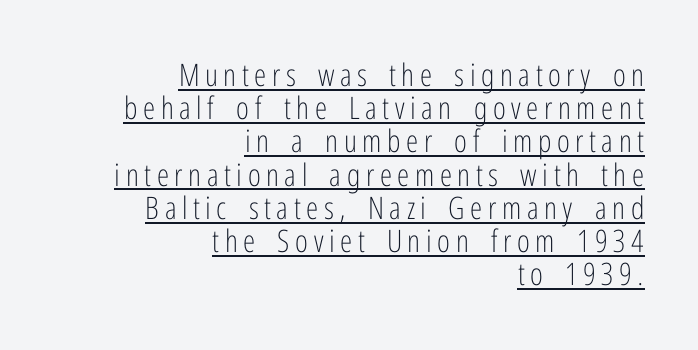
Compared with typical paragraphs, the rows here are closer together. Italic: no, the glyphs are upright roman. On a weight scale, this lands at 450 or below. The lettering is marked with a stroke running underneath it.
